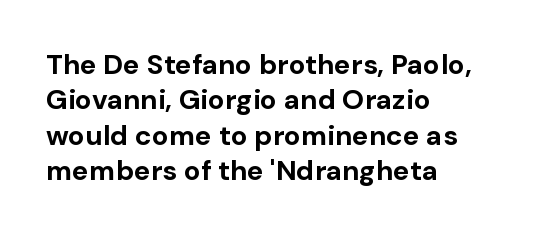
Q: Is the text bold? A: Yes.
Q: Is the text italic (slanted)? A: No, it is upright.
Q: Is the typeface a serif or a sans-serif typeface? A: Sans-serif.
Q: Is the text underlined? A: No.
Q: How is the paragraph aligned? A: Left-aligned.
Q: Is the spacing between letters normal or unusually wide? A: Normal.
Q: Is the spacing between lines tight, normal or loose? A: Normal.
Q: Width (condensed, normal, or wide)? A: Normal.
Q: Stroke contrast? A: Low.
Q: x-height? A: Medium.
Q: Monospaced? A: No.
